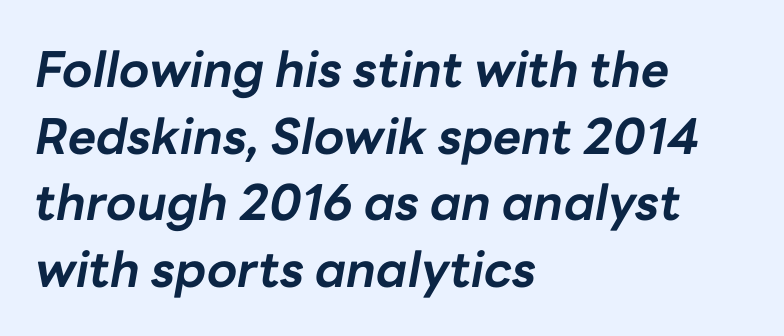
You can tell it's italic because the verticals aren't actually vertical. Inter-character spacing is left at the font's built-in metrics. Note the varied advance widths — an 'i' is clearly narrower than an 'm'. The setting favours the left margin, as ordinary paragraphs usually do. The string is rendered with underlining switched off. A full-strength bold gives these letters their thick strokes.
